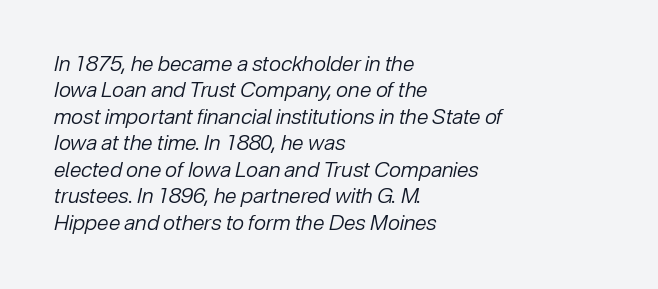
{"italic": "yes", "lean": "right", "slant_degrees": 12, "bold": "no", "underline": "no", "align": "left", "line_spacing": "normal", "line_spacing_ratio": 1.26, "letter_spacing": "normal", "letter_spacing_em": 0.0, "glyph_px": 21}
